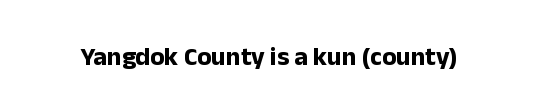
Q: Is the text bold? A: Yes.
Q: Is the text italic (slanted)? A: No, it is upright.
Q: Is the text underlined? A: No.
Q: Is the spacing between letters normal or unusually wide? A: Normal.
